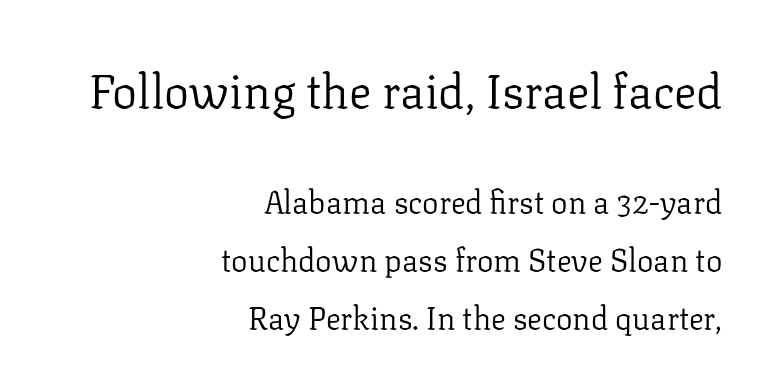
{"serif": "yes", "italic": "no", "bold": "no", "weight": "regular", "width": "normal", "stroke_contrast": "low", "x_height": "medium", "monospaced": "no", "underline": "no", "align": "right", "line_spacing_ratio": 1.87, "letter_spacing": "normal", "letter_spacing_em": 0.0, "larger_block": "first", "size_ratio": 1.52, "glyph_px": 47}
